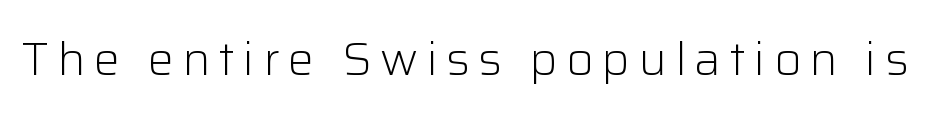
The image shows 47 px light sans-serif type, upright; set not underlined; low stroke contrast and a medium x-height.
